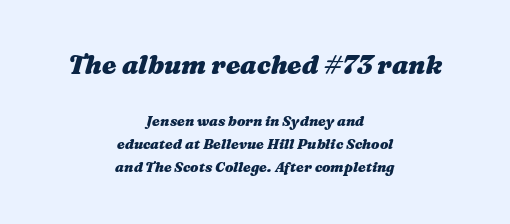
Q: Is the text bold? A: Yes.
Q: Is the text italic (slanted)? A: Yes, it leans right by about 16 degrees.
Q: Is the text underlined? A: No.
Q: How is the paragraph aligned? A: Centered.
Q: Is the spacing between letters normal or unusually wide? A: Normal.
Q: Is the spacing between lines tight, normal or loose? A: Normal.
Q: Which block of text is set in a larger size, the first (top) or the second (bottom)? A: The first (top) one.
